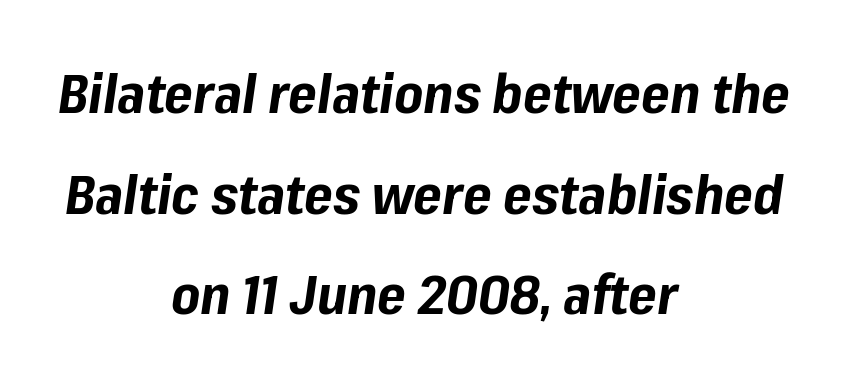
The image shows 55 px bold type, italic (leaning right); set centered, line spacing 1.83x, normal letter spacing, not underlined; low stroke contrast and a medium x-height.
